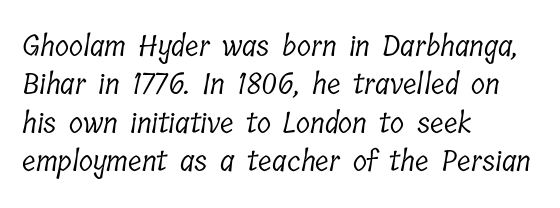
Q: Is the text bold? A: No.
Q: Is the typeface a serif or a sans-serif typeface? A: Serif.
Q: Is the text underlined? A: No.
Q: How is the paragraph aligned? A: Left-aligned.
Q: Is the spacing between letters normal or unusually wide? A: Normal.
Q: Is the spacing between lines tight, normal or loose? A: Normal.
Q: Width (condensed, normal, or wide)? A: Condensed.
Q: Stroke contrast? A: Low.
Q: x-height? A: Medium.
Q: Monospaced? A: No.
